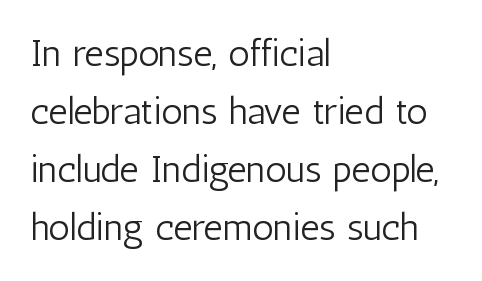
The image shows 38 px light, condensed sans-serif type, upright; set left-aligned, normal line spacing (1.53x), normal letter spacing, not underlined; low stroke contrast and a medium x-height.
